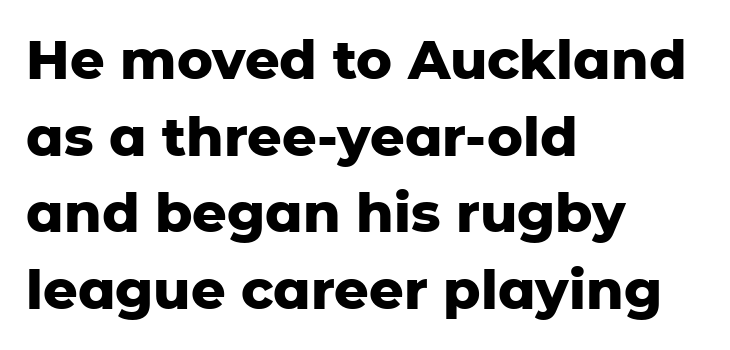
Q: Is the text bold? A: Yes.
Q: Is the text italic (slanted)? A: No, it is upright.
Q: Is the typeface a serif or a sans-serif typeface? A: Sans-serif.
Q: Is the text underlined? A: No.
Q: How is the paragraph aligned? A: Left-aligned.
Q: Is the spacing between letters normal or unusually wide? A: Normal.
Q: Is the spacing between lines tight, normal or loose? A: Normal.
Q: Width (condensed, normal, or wide)? A: Normal.
Q: Stroke contrast? A: Low.
Q: x-height? A: Medium.
Q: Monospaced? A: No.
